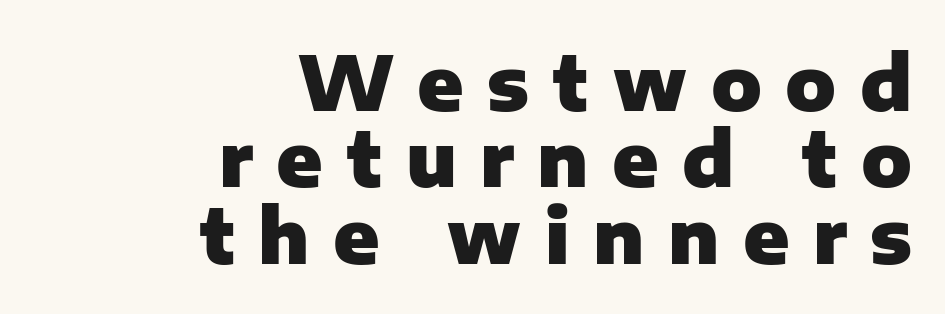
{"serif": "no", "italic": "no", "bold": "yes", "weight": "heavy", "width": "normal", "stroke_contrast": "low", "x_height": "medium", "monospaced": "no", "underline": "no", "align": "right", "line_spacing": "tight", "line_spacing_ratio": 1.02, "letter_spacing": "wide", "letter_spacing_em": 0.31, "glyph_px": 75}
